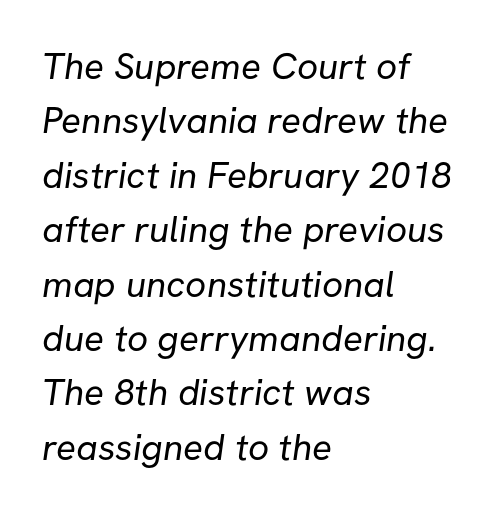
{"serif": "no", "bold": "no", "weight": "regular", "width": "normal", "stroke_contrast": "low", "x_height": "medium", "monospaced": "no", "underline": "no", "align": "left", "line_spacing": "normal", "line_spacing_ratio": 1.47, "letter_spacing": "normal", "letter_spacing_em": 0.0, "glyph_px": 37}
